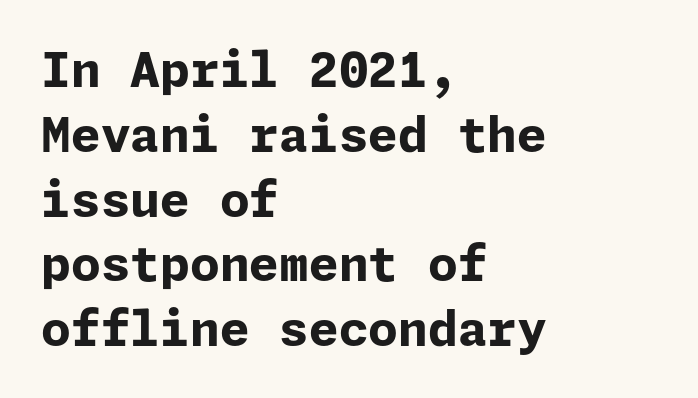
The image shows 48 px bold sans-serif type, upright; set left-aligned, normal line spacing (1.35x), normal letter spacing, not underlined; low stroke contrast and a medium x-height.
